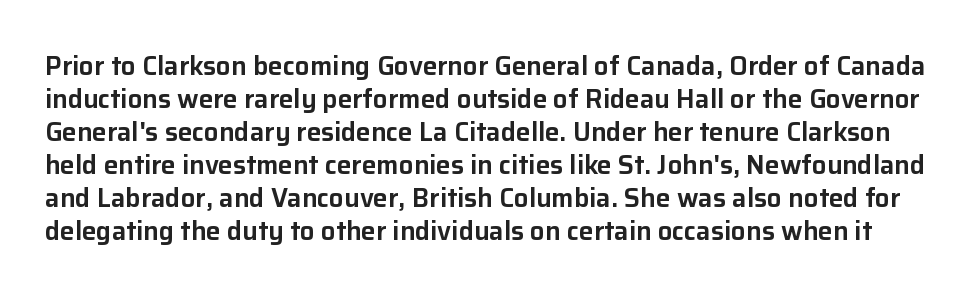
{"italic": "no", "underline": "no", "line_spacing": "normal", "line_spacing_ratio": 1.27, "letter_spacing": "normal", "letter_spacing_em": 0.0, "glyph_px": 26}
